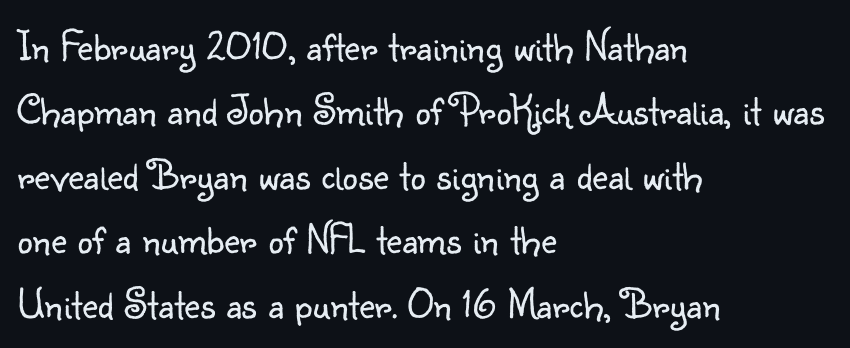
Plain, unruled lines of type. Students, note that the glyphs here touch the page at normal intervals. I'd call this a sans setting — the letters go barefoot. The passage shown stacks its lines at a standard gap. The lines are quadded left.
